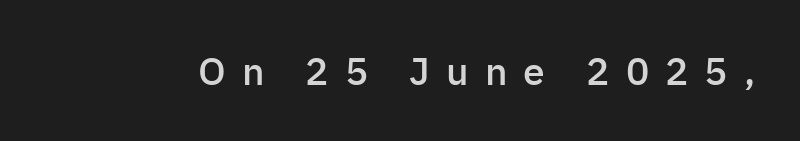
Proportional: the letters do not fall into vertical columns. Slightly chunky letters — semibold, I'd say, not full bold. A typesetter would mark this as roman, not italic. The baseline area is clear.
